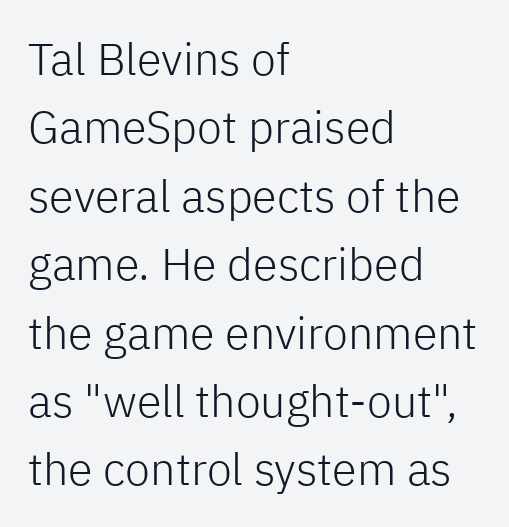
The image shows 45 px light sans-serif type, upright; set left-aligned, normal line spacing (1.52x), normal letter spacing, not underlined; low stroke contrast and a medium x-height.
